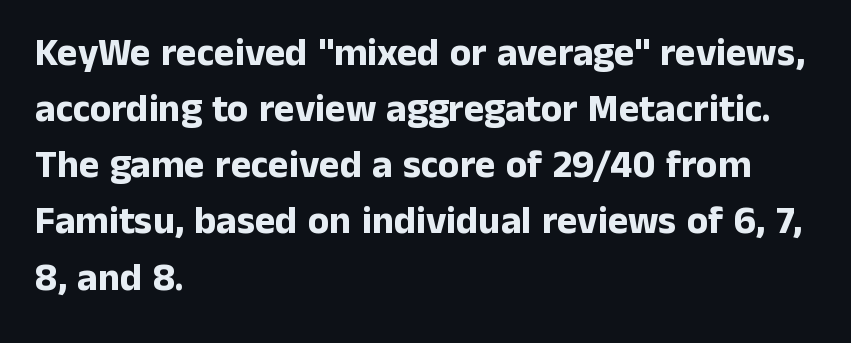
The image shows 39 px bold sans-serif type, upright; set left-aligned, normal line spacing (1.44x), normal letter spacing, not underlined; low stroke contrast and a medium x-height.
